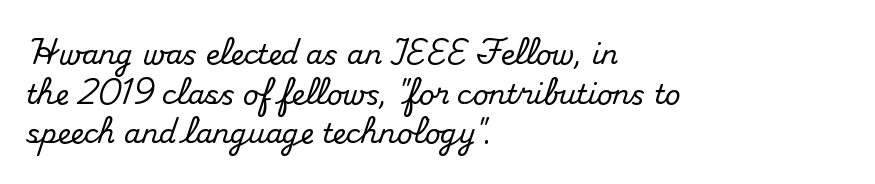
The image shows 27 px text type; set left-aligned, normal line spacing (1.47x), normal letter spacing, not underlined.
